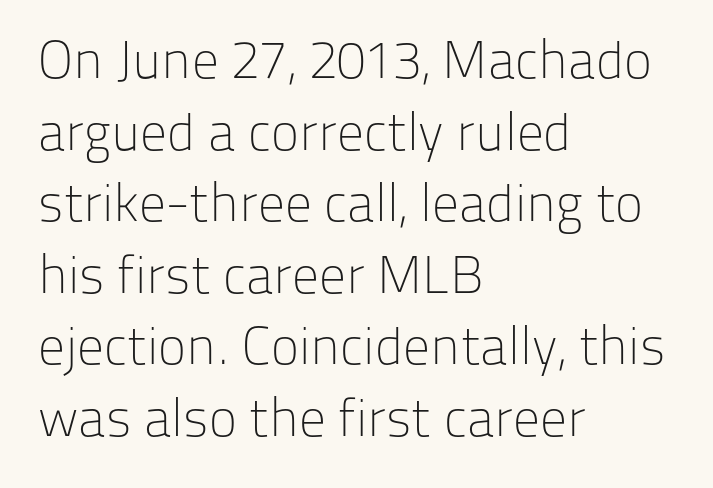
The weight tops out at a normal text grade. This block has exactly the height ordinary leading produces. Proportional: the letters do not fall into vertical columns. Descenders are the only things crossing below the line. Grotesque or geometric, the face here clearly has no serifs. Tracking value appears to be zero — textbook default spacing.
